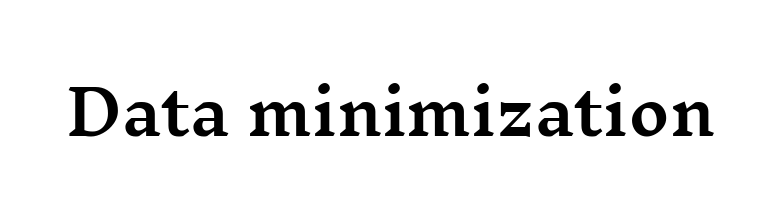
Q: Is the text italic (slanted)? A: No, it is upright.
Q: Is the typeface a serif or a sans-serif typeface? A: Serif.
Q: Is the text underlined? A: No.
Q: Is the spacing between letters normal or unusually wide? A: Normal.
Q: Width (condensed, normal, or wide)? A: Wide.
Q: Stroke contrast? A: Medium.
Q: x-height? A: Medium.
Q: Monospaced? A: No.
